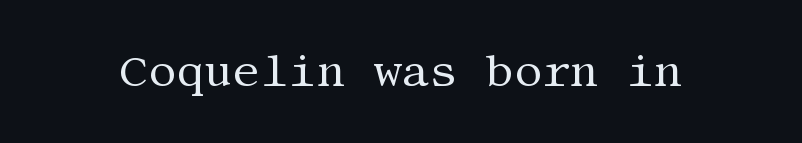
The image shows 44 px regular-weight serif type, upright; set normal letter spacing, not underlined; medium stroke contrast and a large x-height.
